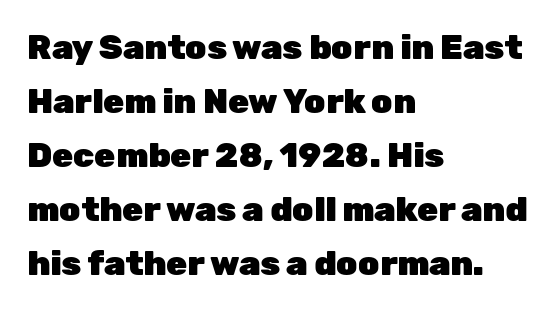
Q: Is the text bold? A: Yes.
Q: Is the text italic (slanted)? A: No, it is upright.
Q: Is the typeface a serif or a sans-serif typeface? A: Sans-serif.
Q: Is the text underlined? A: No.
Q: How is the paragraph aligned? A: Left-aligned.
Q: Is the spacing between letters normal or unusually wide? A: Normal.
Q: Is the spacing between lines tight, normal or loose? A: Normal.
Q: Width (condensed, normal, or wide)? A: Normal.
Q: Stroke contrast? A: Low.
Q: x-height? A: Medium.
Q: Monospaced? A: No.
